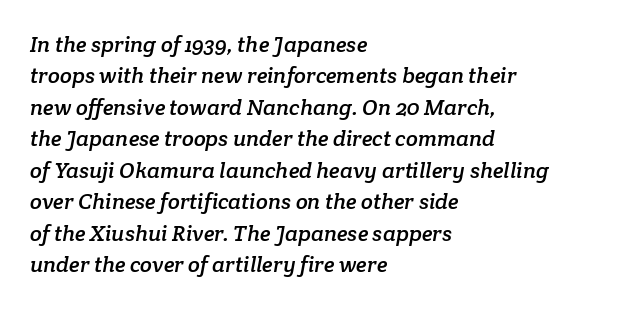
{"underline": "no", "align": "left", "line_spacing": "normal", "line_spacing_ratio": 1.43, "letter_spacing": "normal", "letter_spacing_em": 0.0, "glyph_px": 22}
